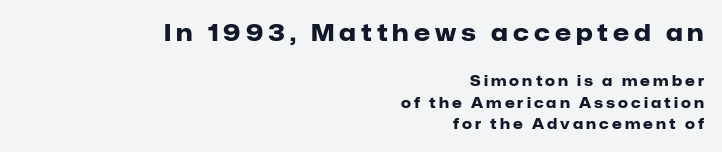
{"italic": "no", "bold": "yes", "underline": "no", "align": "right", "line_spacing": "normal", "line_spacing_ratio": 1.55, "letter_spacing": "wide", "letter_spacing_em": 0.22, "larger_block": "first", "size_ratio": 1.64, "glyph_px": 23}
